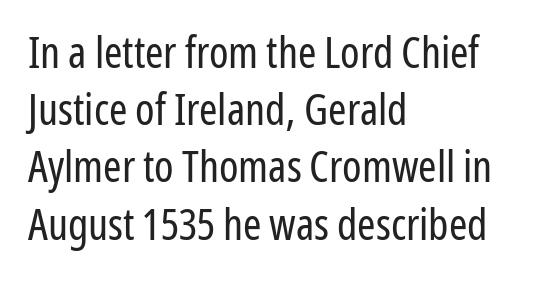
Every stem runs plumb, perpendicular to the baseline. A student would call this left alignment; a typographer would say flush left, rag right. Words float on clear page, feet unadorned. Each letter keeps its own natural width here, so spacing adapts to shape.
